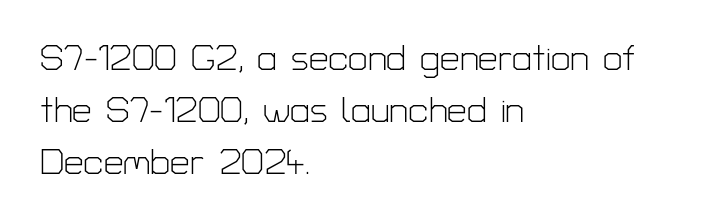
{"serif": "no", "italic": "no", "bold": "no", "weight": "light", "width": "normal", "stroke_contrast": "low", "x_height": "medium", "monospaced": "no", "underline": "no", "align": "left", "line_spacing": "normal", "line_spacing_ratio": 1.48, "letter_spacing": "normal", "letter_spacing_em": 0.0, "glyph_px": 35}
